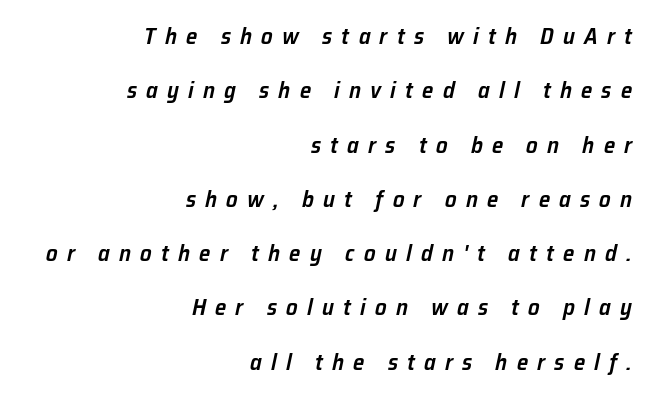
The image shows 23 px text type, italic (leaning right); set right-aligned, loose line spacing (2.36x), unusually wide letter spacing (+0.4 em), not underlined.
